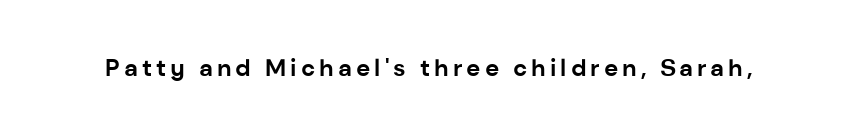
Q: Is the text bold? A: Yes.
Q: Is the text italic (slanted)? A: No, it is upright.
Q: Is the text underlined? A: No.
